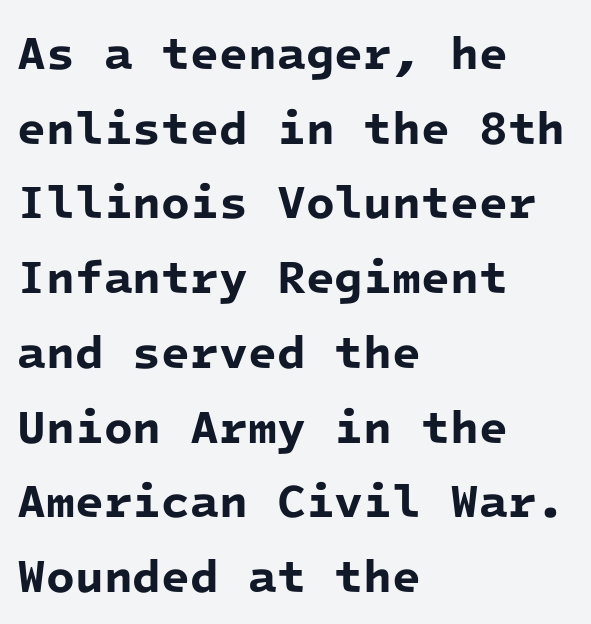
The image shows 47 px bold sans-serif type, monospaced; set left-aligned, normal line spacing (1.59x), normal letter spacing, not underlined; low stroke contrast and a medium x-height.
